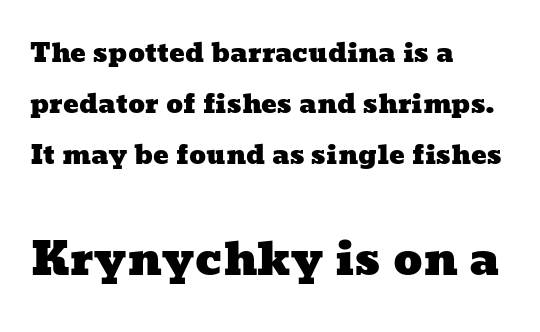
Q: Is the text underlined? A: No.
Q: How is the paragraph aligned? A: Left-aligned.
Q: Is the spacing between letters normal or unusually wide? A: Normal.
Q: Is the spacing between lines tight, normal or loose? A: Loose.
Q: Which block of text is set in a larger size, the first (top) or the second (bottom)? A: The second (bottom) one.
Q: Width (condensed, normal, or wide)? A: Wide.
Q: Stroke contrast? A: Low.
Q: x-height? A: Medium.
Q: Monospaced? A: No.
